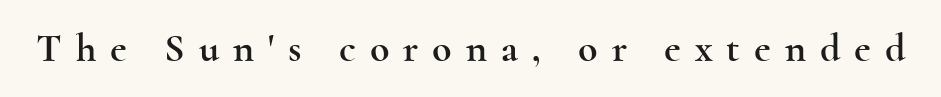
Serifs: yes, visible at the terminals of the letterforms. The letters stand upright; this is a roman face. The tracking jumps out immediately: characters are airy and widely separated. Varying glyph widths throughout — classic text-font behaviour. The words here are not underlined.
